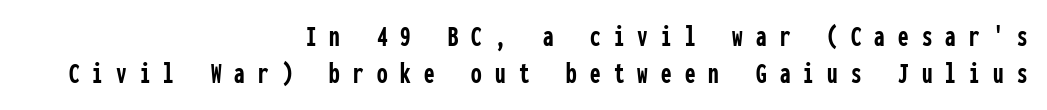
The image shows 30 px semibold, condensed sans-serif type, upright, monospaced; set right-aligned, line spacing 1.24x, unusually wide letter spacing (+0.44 em), not underlined; low stroke contrast and a medium x-height.
